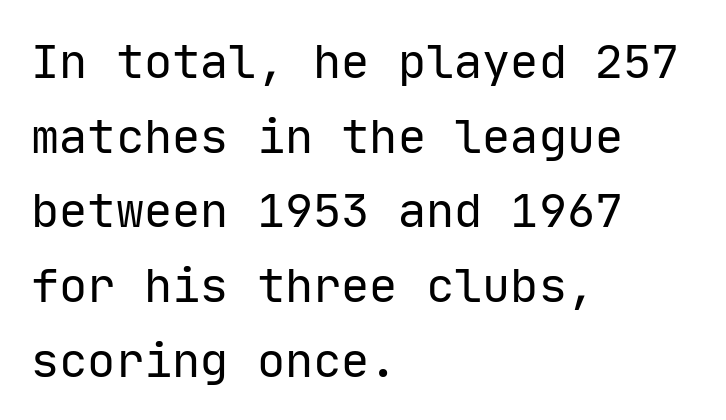
The image shows 47 px regular-weight sans-serif type, upright, monospaced; set left-aligned, normal line spacing (1.59x), normal letter spacing, not underlined; low stroke contrast and a medium x-height.
